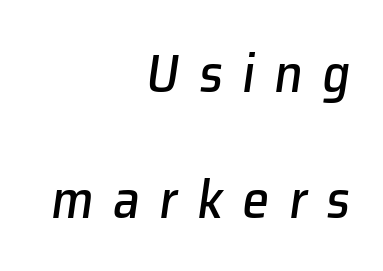
The image shows 54 px text type, italic (leaning right); set right-aligned, loose line spacing (2.33x), unusually wide letter spacing (+0.36 em), not underlined; low stroke contrast and a medium x-height.
